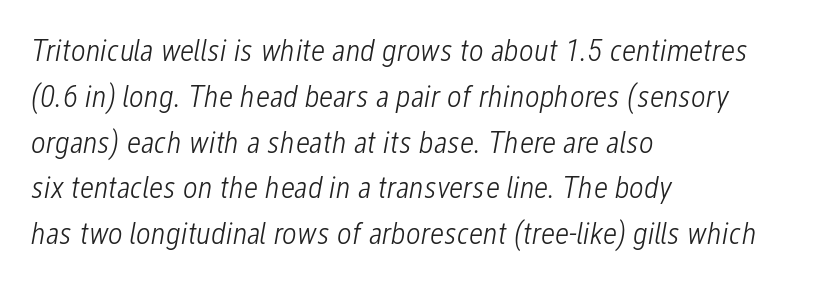
The image shows 32 px light, condensed type, italic (leaning right); set left-aligned, normal line spacing (1.43x), normal letter spacing, not underlined; low stroke contrast and a medium x-height.
